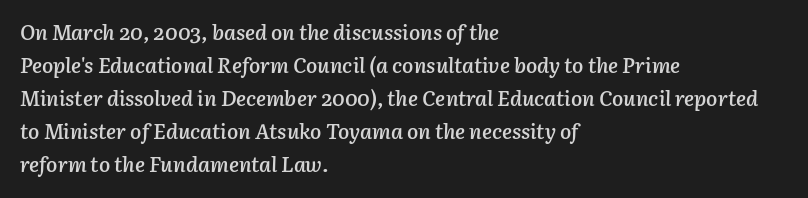
{"italic": "yes", "lean": "right", "slant_degrees": 3, "bold": "semi", "underline": "no", "align": "left", "line_spacing": "normal", "line_spacing_ratio": 1.57, "letter_spacing": "normal", "letter_spacing_em": 0.0, "glyph_px": 21}
